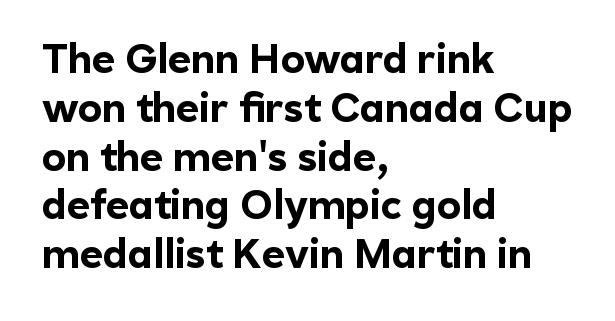
The letters advance in unequal steps, a hallmark of proportional type. The type is set solid horizontally, with unmodified tracking. The passage shown is typeset with a sans-serif family. When letters stand straight like this, we call the style roman or upright. Pretty heavy lettering here — definitely bold.
